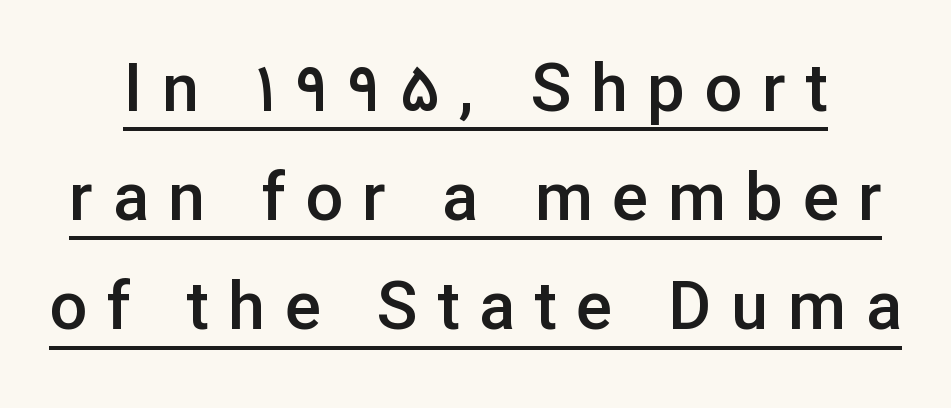
The passage shown is semibold, sitting just below true bold. You can see a thin bar hugging the bottom of the glyphs. The passage shown has open, widely tracked lettering throughout. Vertical spacing — default. These lines are rendered in a variable-pitch font.
